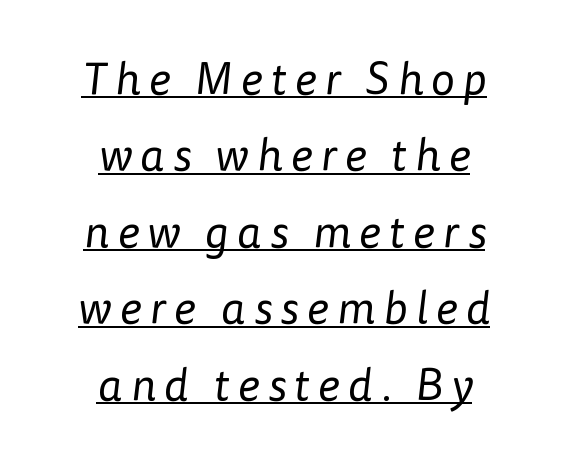
Honestly, the underline is the first thing you notice here. Where is the straight margin? There isn't one; the lines are centered. These lines sit exactly where default settings would place them. Check where the strokes stop: nothing finishes them off — pure sans. The cut favours lightness, reaching ordinary text weight at its darkest. A typesetter would call this proportional, since set widths differ per character.
